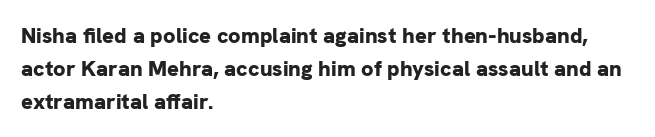
{"italic": "no", "bold": "yes", "underline": "no", "align": "left", "line_spacing": "normal", "line_spacing_ratio": 1.5, "letter_spacing": "normal", "letter_spacing_em": 0.0, "glyph_px": 22}
